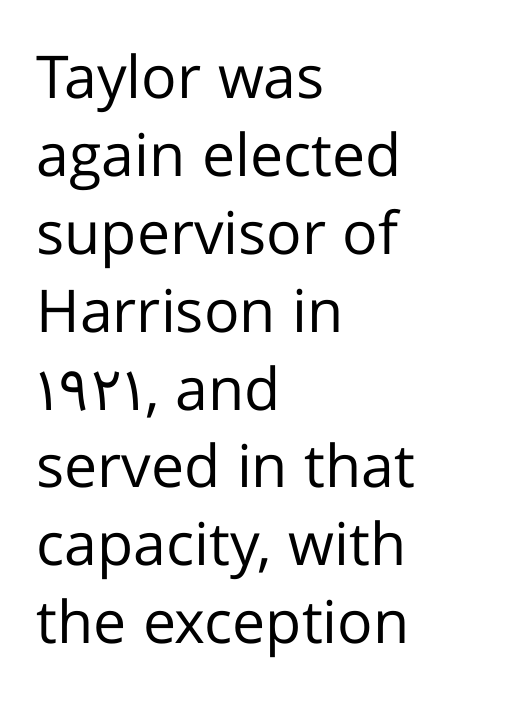
{"serif": "no", "italic": "no", "bold": "no", "weight": "regular", "width": "normal", "stroke_contrast": "low", "x_height": "medium", "monospaced": "no", "underline": "no", "align": "left", "line_spacing": "normal", "line_spacing_ratio": 1.32, "letter_spacing": "normal", "letter_spacing_em": 0.0, "glyph_px": 59}
